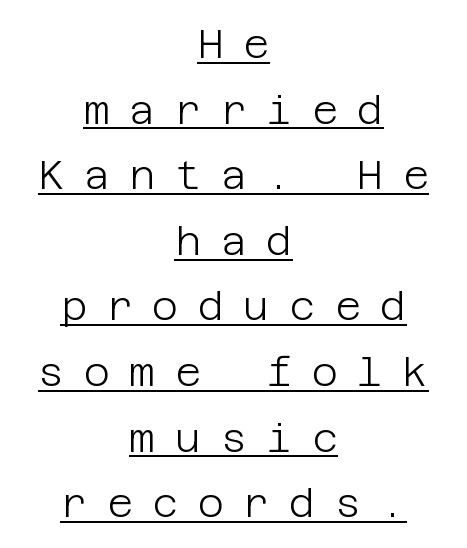
Casual observation: everything's sitting right in the middle. Does the type have serifs? No, each stem ends abruptly. Emphasis is given by a line drawn under the lettering. If you drew a line through each stem, it would be perfectly vertical. Evenly set lines give the paragraph a standard silhouette. Stems and bowls with no extra thickness — not bold.
